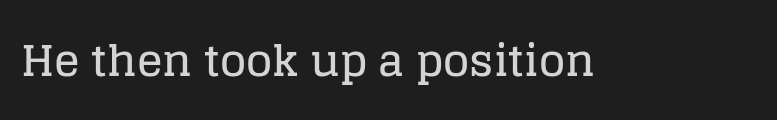
Q: Is the text italic (slanted)? A: No, it is upright.
Q: Is the typeface a serif or a sans-serif typeface? A: Serif.
Q: Is the text underlined? A: No.
Q: Is the spacing between letters normal or unusually wide? A: Normal.
Q: Width (condensed, normal, or wide)? A: Normal.
Q: Stroke contrast? A: Low.
Q: x-height? A: Large.
Q: Monospaced? A: No.
